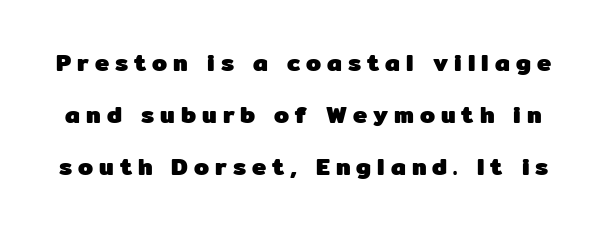
Q: Is the text bold? A: Yes.
Q: Is the text italic (slanted)? A: No, it is upright.
Q: Is the text underlined? A: No.
Q: Is the spacing between letters normal or unusually wide? A: Unusually wide.
Q: Is the spacing between lines tight, normal or loose? A: Loose.
